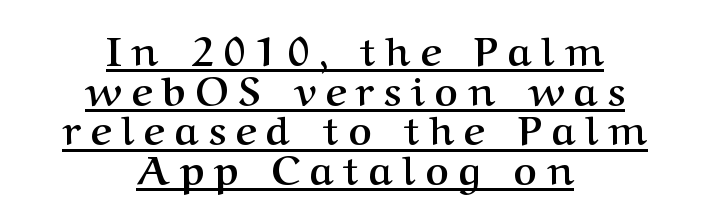
The image shows 40 px semibold serif type, upright; set centered, tight line spacing (0.99x), unusually wide letter spacing (+0.25 em), underlined; medium stroke contrast and a medium x-height.
